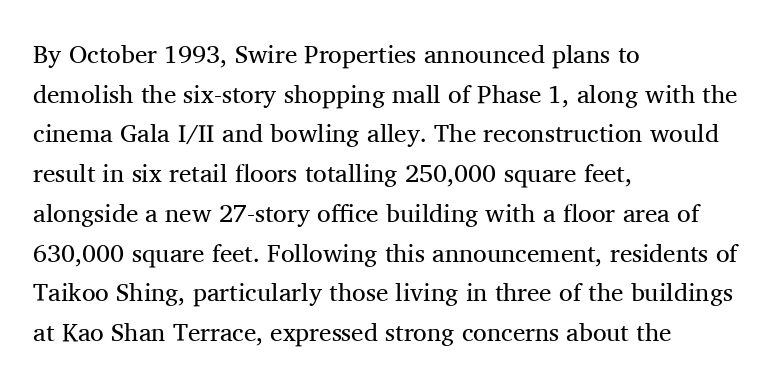
Q: Is the text bold? A: No.
Q: Is the text italic (slanted)? A: No, it is upright.
Q: Is the text underlined? A: No.
Q: How is the paragraph aligned? A: Left-aligned.
Q: Is the spacing between letters normal or unusually wide? A: Normal.
Q: Is the spacing between lines tight, normal or loose? A: Normal.
